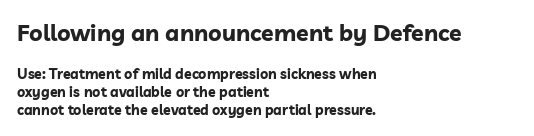
The image shows 23 px bold type, upright; set left-aligned, normal line spacing (1.26x), normal letter spacing, not underlined; the first (top) block is 1.64x larger.
